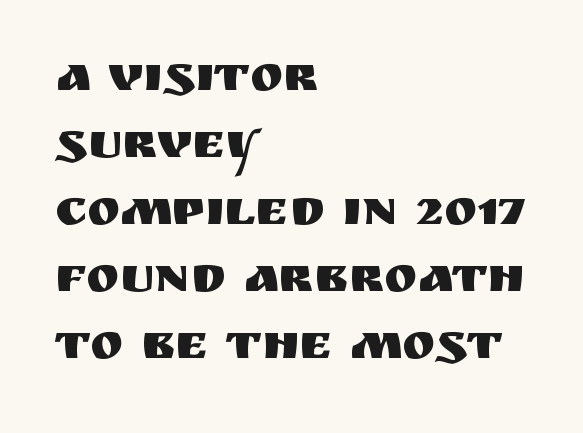
A sans-serif font was chosen for this passage. Notice how descenders clear the ascenders below comfortably — that's standard leading. Caption: standard tracking, unaltered. The words here are not underlined. This sample has the flowing, uneven cadence of proportional lettering. One-word summary of the alignment: left.
